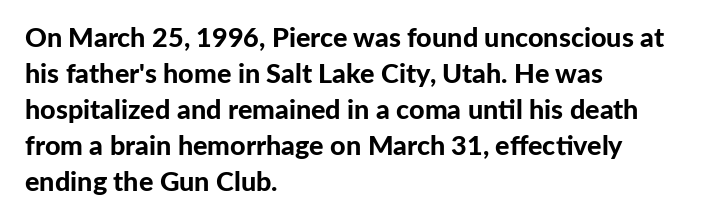
Q: Is the text bold? A: Yes.
Q: Is the text italic (slanted)? A: No, it is upright.
Q: Is the text underlined? A: No.
Q: How is the paragraph aligned? A: Left-aligned.
Q: Is the spacing between letters normal or unusually wide? A: Normal.
Q: Is the spacing between lines tight, normal or loose? A: Normal.
